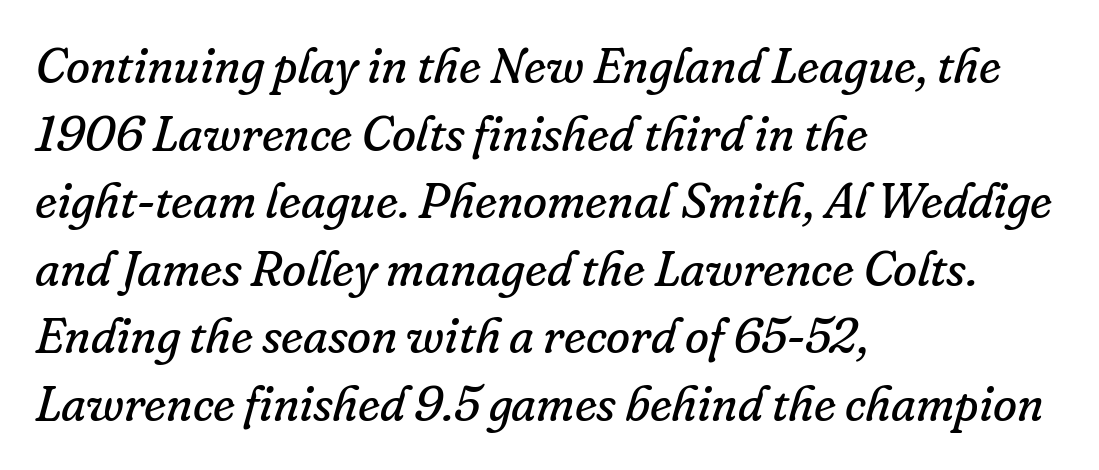
There is no visible air inserted between adjacent glyphs. The strip under each line holds only bare page. Typographically, this falls in the serif category. Is this a fixed-width face? No — the glyphs have proportional, varying widths.
